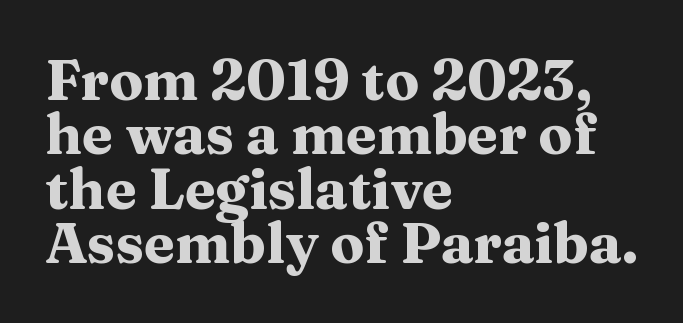
Q: Is the text bold? A: Yes.
Q: Is the text italic (slanted)? A: No, it is upright.
Q: Is the typeface a serif or a sans-serif typeface? A: Serif.
Q: Is the text underlined? A: No.
Q: How is the paragraph aligned? A: Left-aligned.
Q: Is the spacing between letters normal or unusually wide? A: Normal.
Q: Is the spacing between lines tight, normal or loose? A: Tight.
Q: Width (condensed, normal, or wide)? A: Wide.
Q: Stroke contrast? A: Medium.
Q: x-height? A: Medium.
Q: Monospaced? A: No.
